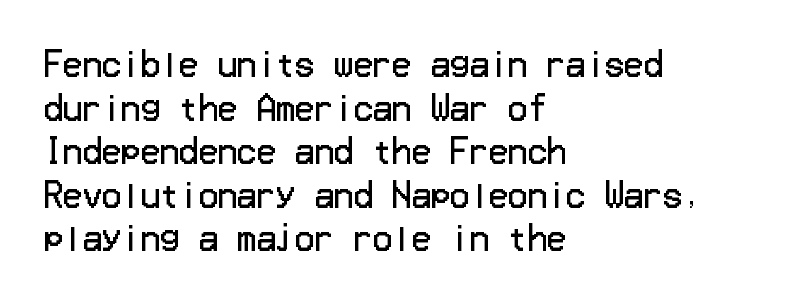
Each new line begins a customary step beneath the previous one. Ink coverage per letter is moderate at most. Is the block centered? No — it sits flush against the left margin. The passage shown is typeset with a sans-serif family. Clear beneath every line of the passage. Style check: upright.
